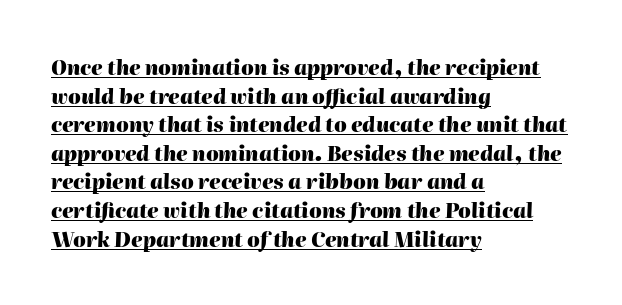
The image shows 20 px bold type, italic (leaning right); set left-aligned, normal line spacing (1.43x), normal letter spacing, underlined.
